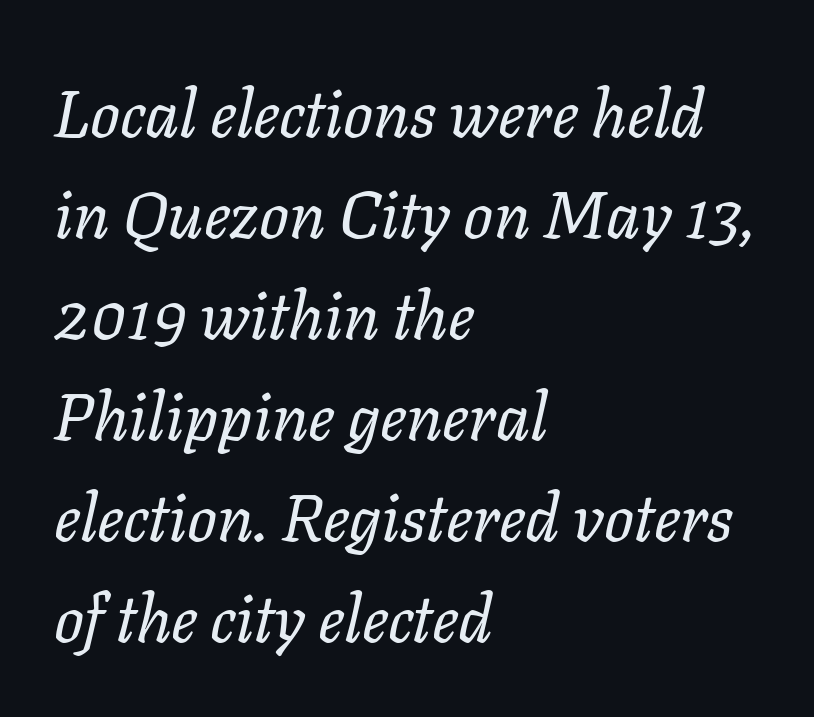
The image shows 66 px regular-weight type, italic (leaning right); set left-aligned, normal line spacing (1.53x), normal letter spacing, not underlined; low stroke contrast and a medium x-height.
